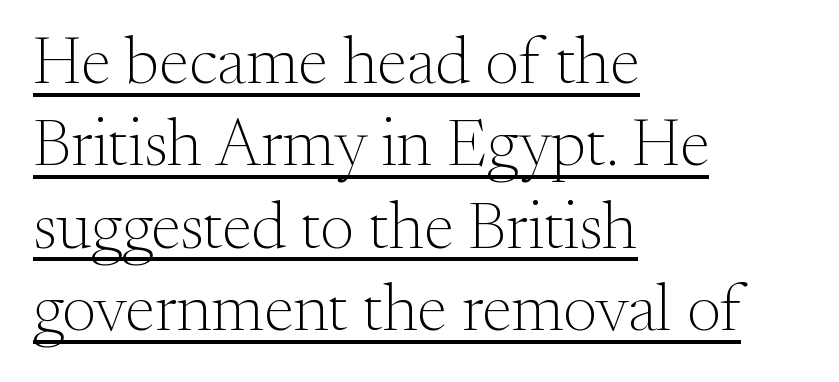
The image shows 67 px light serif type, upright; set left-aligned, line spacing 1.23x, normal letter spacing, underlined; medium stroke contrast and a small x-height.
